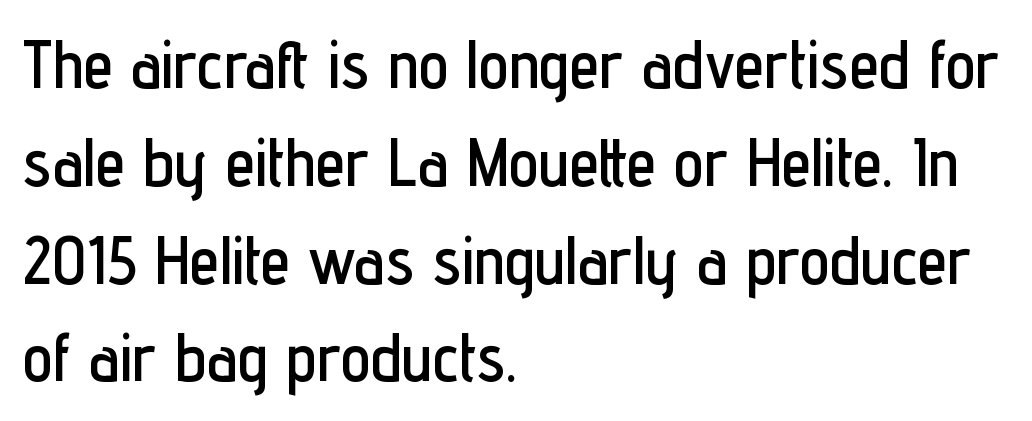
Unlike italic type, these characters show no tilt at all. Only glyphs here, with clear space below each row. The ragged edge is on the right, which tells us the setting is flush left. Inter-character spacing is left at the font's built-in metrics.
